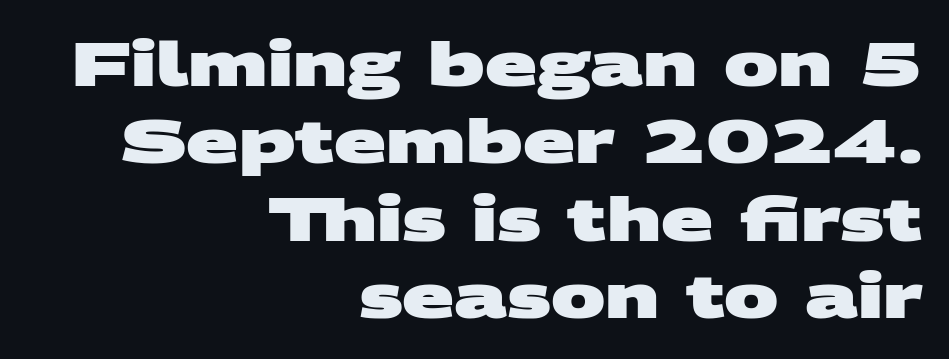
The image shows 61 px heavy, wide sans-serif type; set right-aligned, normal line spacing (1.27x), normal letter spacing, not underlined; medium stroke contrast and a large x-height.
